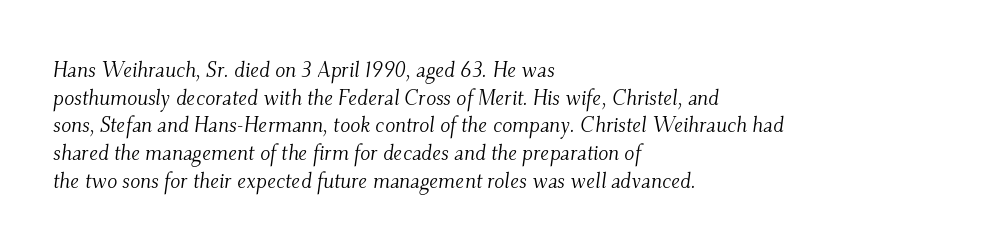
Q: Is the text bold? A: No.
Q: Is the text italic (slanted)? A: Yes, it leans right by about 9 degrees.
Q: Is the text underlined? A: No.
Q: How is the paragraph aligned? A: Left-aligned.
Q: Is the spacing between letters normal or unusually wide? A: Normal.
Q: Is the spacing between lines tight, normal or loose? A: Normal.
